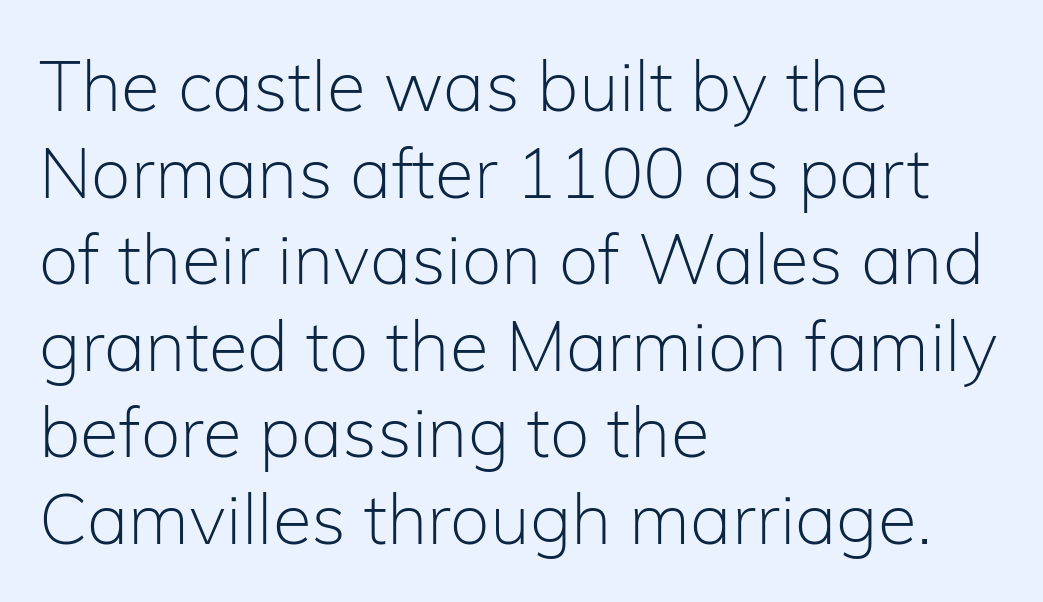
Note: no serifs on the glyphs. Does the copy run flush right? No — it runs flush left. Varying glyph widths throughout — classic text-font behaviour. Beneath every word, the page is bare. No chunkiness to these letters — they're not bold.
